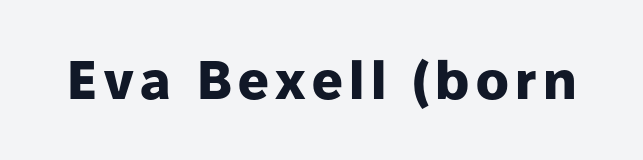
Q: Is the text bold? A: Yes.
Q: Is the text italic (slanted)? A: No, it is upright.
Q: Is the typeface a serif or a sans-serif typeface? A: Sans-serif.
Q: Is the text underlined? A: No.
Q: Width (condensed, normal, or wide)? A: Normal.
Q: Stroke contrast? A: Low.
Q: x-height? A: Medium.
Q: Monospaced? A: No.
